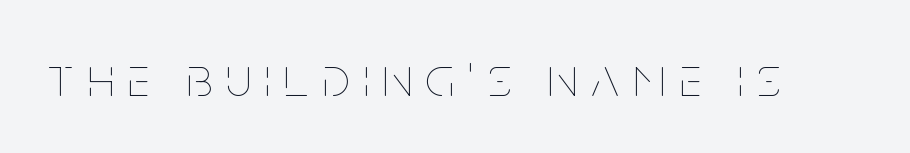
Q: Is the text bold? A: No.
Q: Is the text italic (slanted)? A: No, it is upright.
Q: Is the text underlined? A: No.
Q: Is the spacing between letters normal or unusually wide? A: Unusually wide.
Q: Width (condensed, normal, or wide)? A: Condensed.
Q: Stroke contrast? A: Low.
Q: x-height? A: Large.
Q: Monospaced? A: No.
